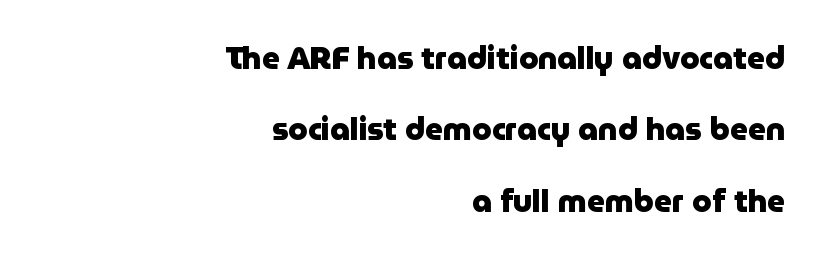
Q: Is the text bold? A: Yes.
Q: Is the text italic (slanted)? A: No, it is upright.
Q: Is the typeface a serif or a sans-serif typeface? A: Sans-serif.
Q: Is the text underlined? A: No.
Q: How is the paragraph aligned? A: Right-aligned.
Q: Is the spacing between letters normal or unusually wide? A: Normal.
Q: Is the spacing between lines tight, normal or loose? A: Loose.
Q: Width (condensed, normal, or wide)? A: Normal.
Q: Stroke contrast? A: Low.
Q: x-height? A: Medium.
Q: Monospaced? A: No.
